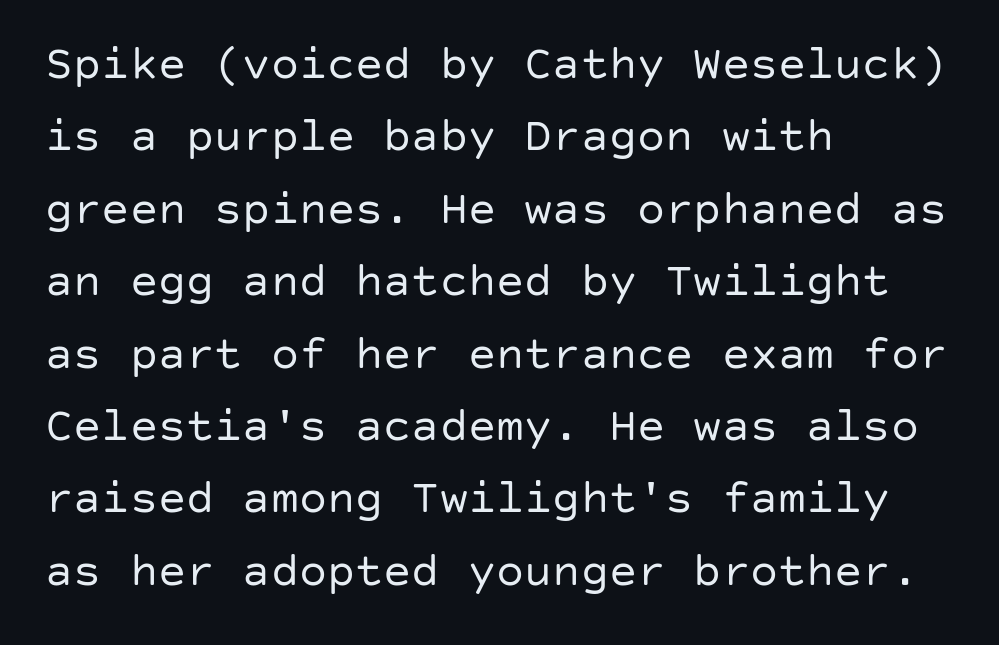
The image shows 47 px regular-weight sans-serif type, upright; set left-aligned, normal line spacing (1.54x), normal letter spacing, not underlined; low stroke contrast and a large x-height.
